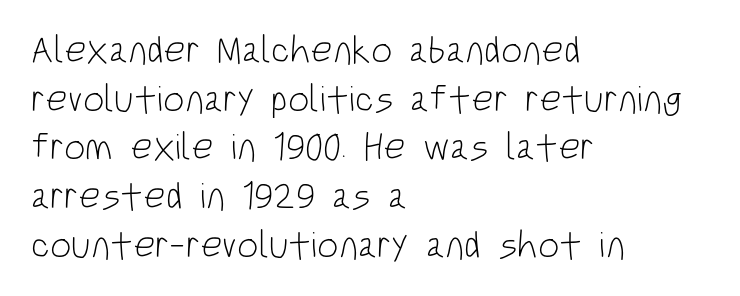
The image shows 38 px light, condensed sans-serif type, upright; set left-aligned, normal line spacing (1.28x), normal letter spacing, not underlined; low stroke contrast and a large x-height.
